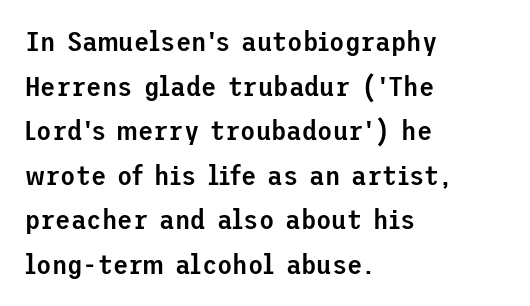
The image shows 28 px semibold sans-serif type, upright; set left-aligned, normal line spacing (1.59x), normal letter spacing, not underlined; low stroke contrast and a medium x-height.
